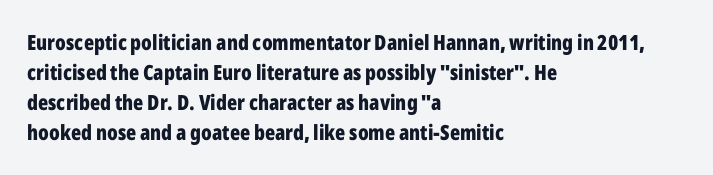
{"italic": "no", "bold": "yes", "underline": "no", "align": "left", "line_spacing": "normal", "line_spacing_ratio": 1.43, "letter_spacing": "normal", "letter_spacing_em": 0.0, "glyph_px": 21}
